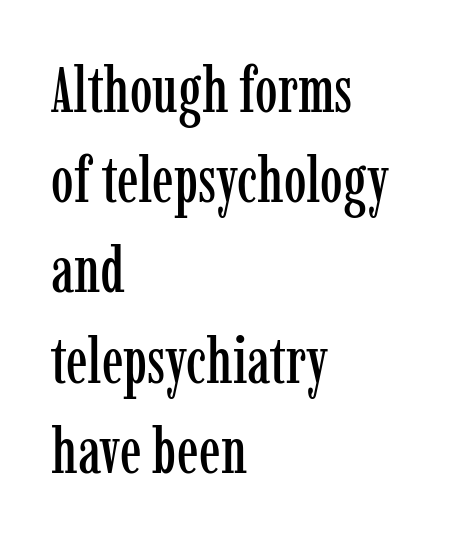
Proportional: the letters do not fall into vertical columns. Descenders hang freely into open space. Line starts are locked; line ends wander. Italic: no, the glyphs are upright roman. Baseline-to-baseline distance is the conventional proportion of letter height. This sample uses plain, unmodified letter spacing.
